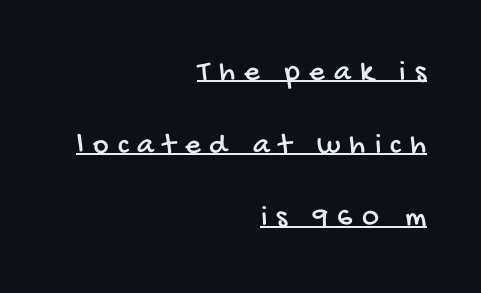
{"serif": "no", "width": "condensed", "stroke_contrast": "low", "x_height": "large", "monospaced": "no", "underline": "yes", "align": "right", "line_spacing": "loose", "line_spacing_ratio": 2.42, "letter_spacing": "wide", "letter_spacing_em": 0.31, "glyph_px": 30}
